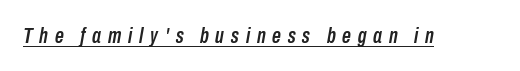
It's the slanting kind of type. This rendering features underlined lettering. Substantial extra tracking has been applied to these lines.
